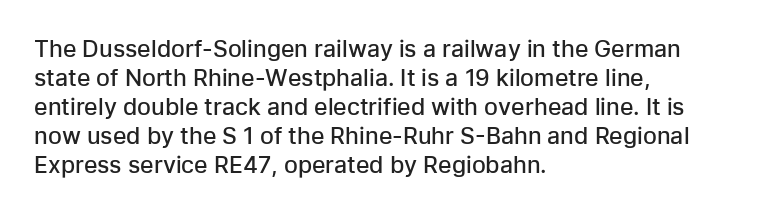
Q: Is the text bold? A: Semi-bold.
Q: Is the text italic (slanted)? A: No, it is upright.
Q: Is the text underlined? A: No.
Q: How is the paragraph aligned? A: Left-aligned.
Q: Is the spacing between letters normal or unusually wide? A: Normal.
Q: Is the spacing between lines tight, normal or loose? A: Normal.
